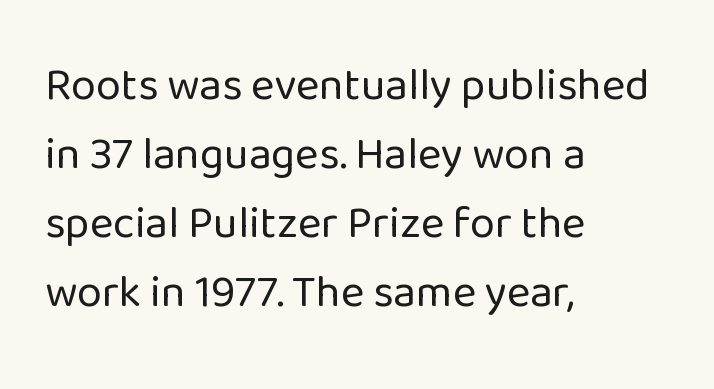
The image shows 45 px regular-weight sans-serif type, upright; set left-aligned, normal line spacing (1.53x), normal letter spacing, not underlined; low stroke contrast and a medium x-height.
